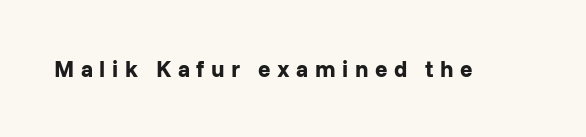
Each glyph is drawn with heavy, bold strokes. This sample uses an upright cut, with every glyph sitting square on the baseline. Underline: absent. The tracking reads as deliberately expanded to a designer's eye.
